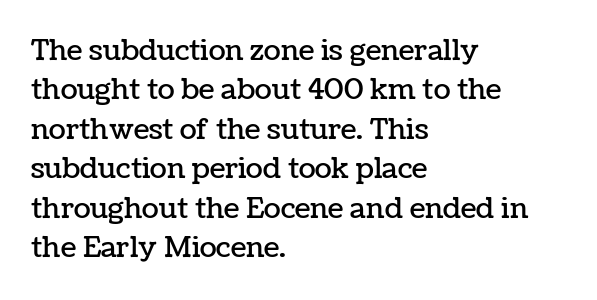
The image shows 28 px text type, upright; set left-aligned, normal line spacing (1.41x), normal letter spacing, not underlined; low stroke contrast and a medium x-height.
